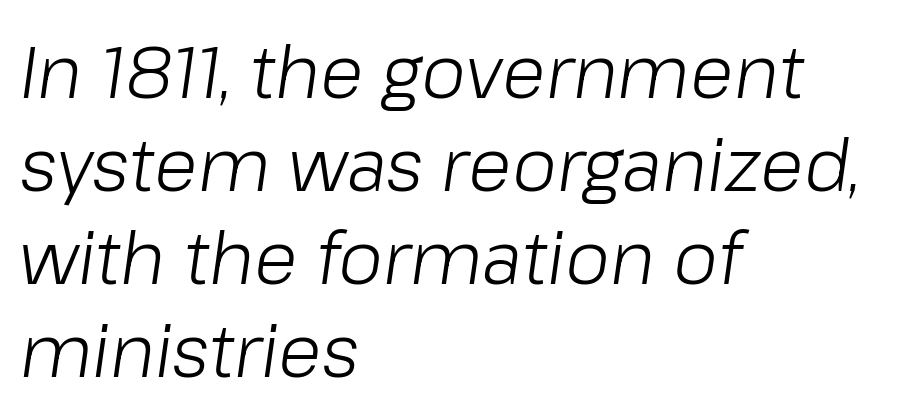
{"italic": "yes", "lean": "right", "slant_degrees": 8, "bold": "no", "weight": "light", "width": "normal", "stroke_contrast": "low", "x_height": "medium", "monospaced": "no", "underline": "no", "align": "left", "line_spacing": "normal", "line_spacing_ratio": 1.29, "letter_spacing": "normal", "letter_spacing_em": 0.0, "glyph_px": 72}
